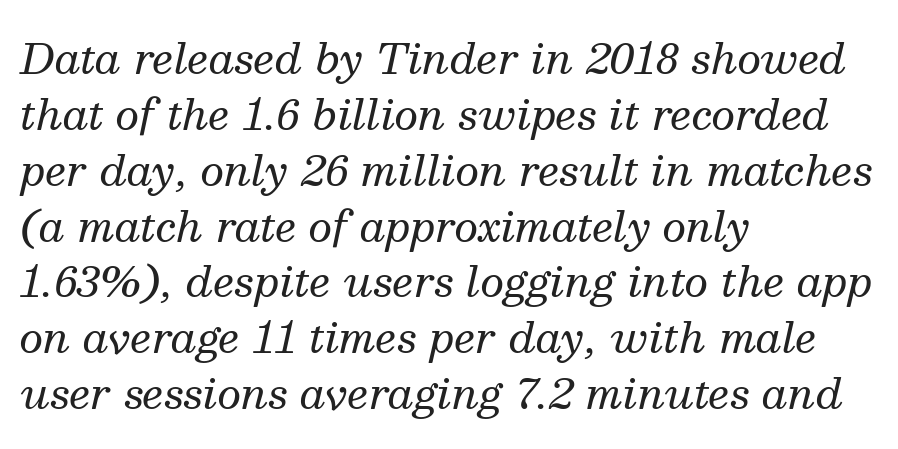
Nobody touched the tracking dial on this one. The specimen reads as italic at a glance. Words float on clear page, feet unadorned. The paragraph has a hard left edge and a soft right edge.
